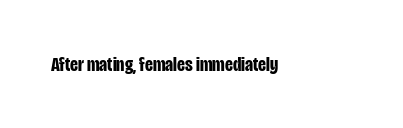
{"italic": "no", "bold": "yes", "underline": "no", "letter_spacing": "normal", "letter_spacing_em": 0.0, "glyph_px": 21}
